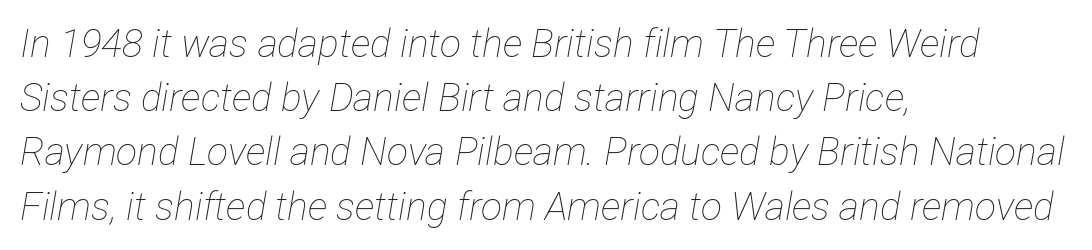
{"italic": "yes", "lean": "right", "slant_degrees": 12, "bold": "no", "weight": "thin", "width": "condensed", "stroke_contrast": "low", "x_height": "medium", "monospaced": "no", "underline": "no", "align": "left", "line_spacing": "normal", "line_spacing_ratio": 1.39, "letter_spacing": "normal", "letter_spacing_em": 0.0, "glyph_px": 39}
